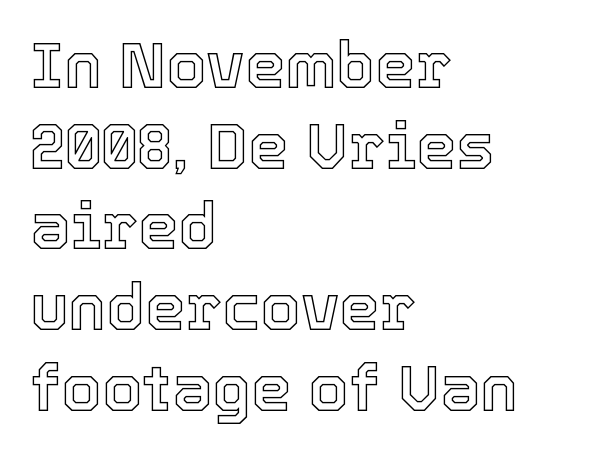
The letters stand straight up with perfectly vertical stems. The space between consecutive lines is moderate. A typesetter would call this proportional, since set widths differ per character. The rendering anchors every line to the left-hand side. The zone under the glyphs is completely vacant. Each word holds together tightly as a unit, with standard inter-letter gaps.
